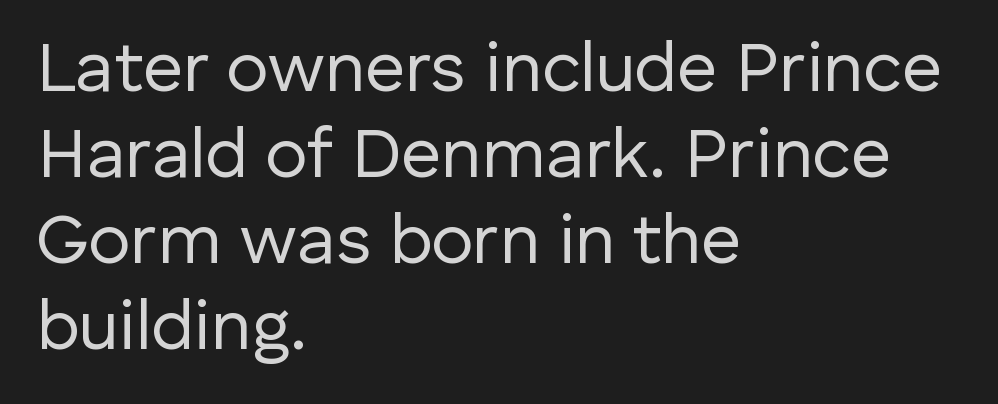
The image shows 70 px regular-weight sans-serif type, upright; set left-aligned, line spacing 1.23x, normal letter spacing, not underlined; low stroke contrast and a medium x-height.
